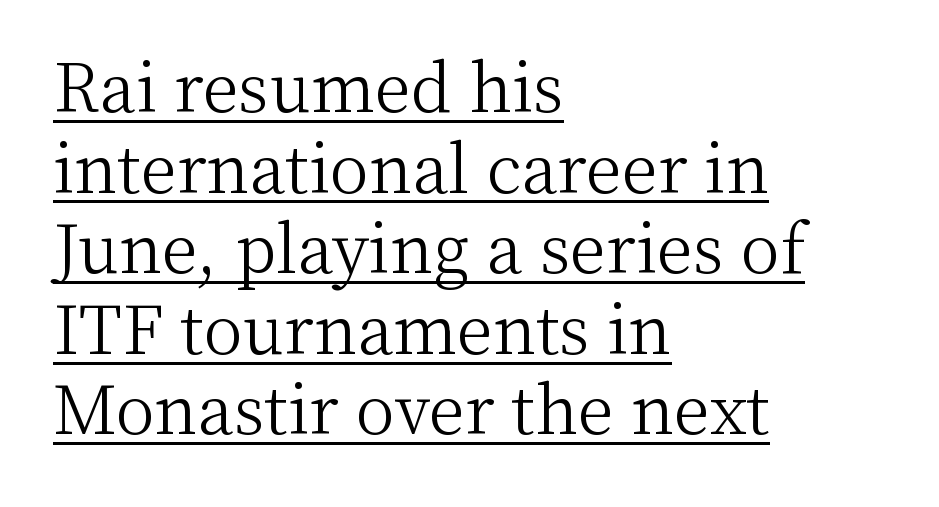
The image shows 66 px light serif type, upright; set left-aligned, line spacing 1.22x, normal letter spacing, underlined; medium stroke contrast and a medium x-height.
